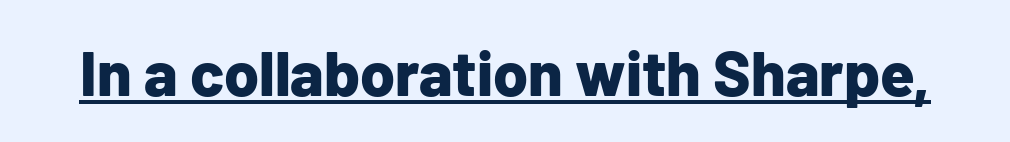
The image shows 63 px bold sans-serif type, upright; set normal letter spacing, underlined; low stroke contrast and a medium x-height.
